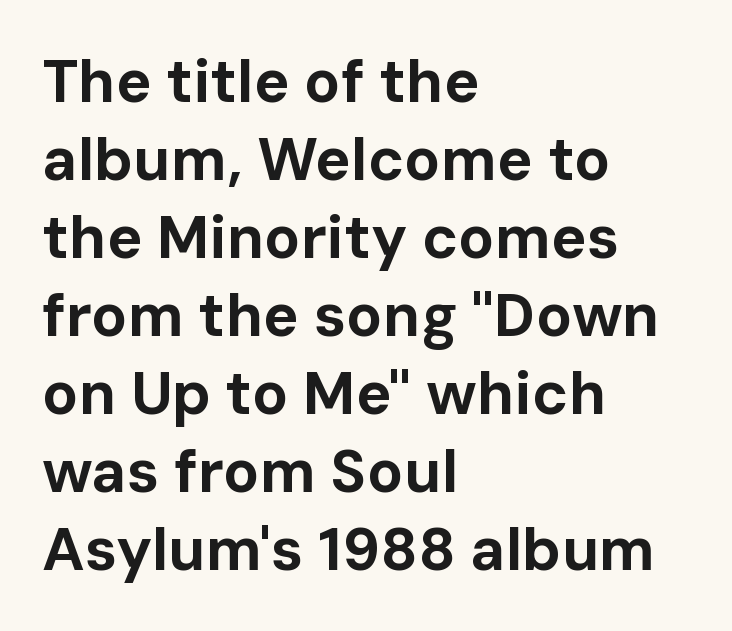
The type family on display is of the sans-serif kind. Rendered with straight, roman letterforms. The passage shown is emphatically bold. Caption: multi-line text, flush left, ragged right.
